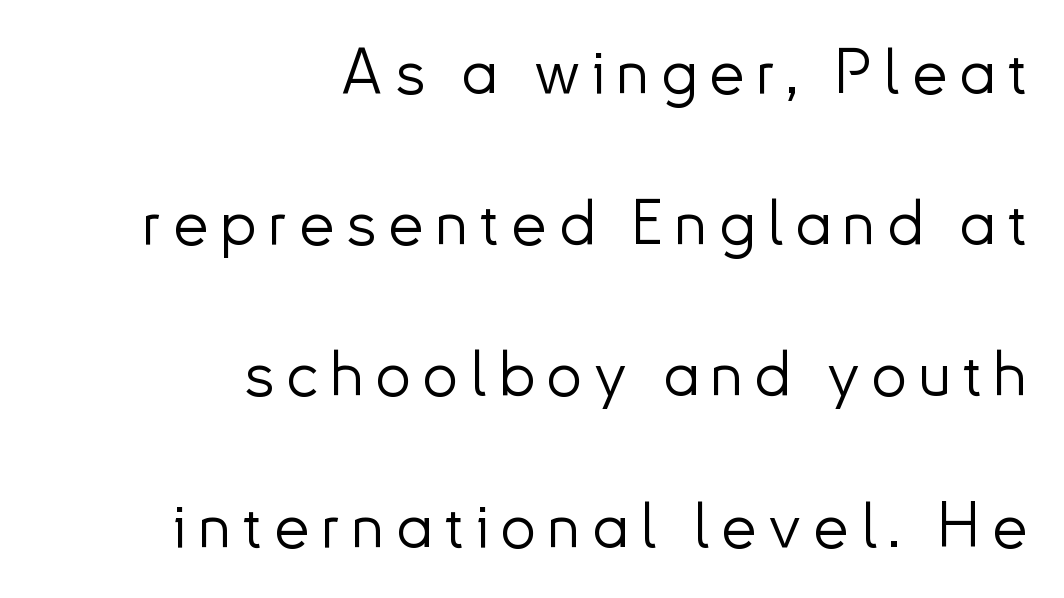
The image shows 63 px light sans-serif type, upright; set right-aligned, loose line spacing (2.4x), not underlined; low stroke contrast and a small x-height.
